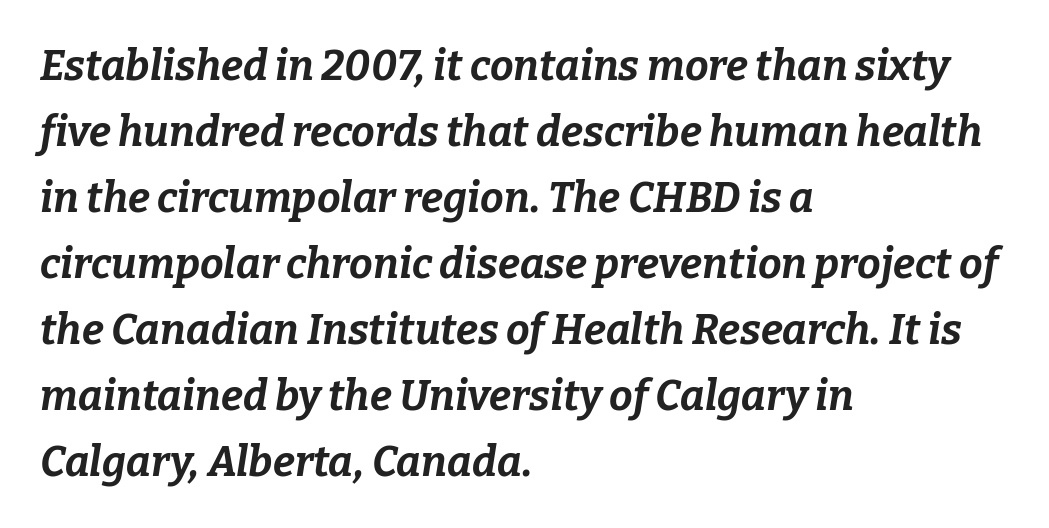
{"italic": "yes", "lean": "right", "slant_degrees": 9, "bold": "yes", "weight": "bold", "width": "normal", "stroke_contrast": "low", "x_height": "medium", "monospaced": "no", "underline": "no", "align": "left", "line_spacing": "normal", "line_spacing_ratio": 1.57, "letter_spacing": "normal", "letter_spacing_em": 0.0, "glyph_px": 42}
